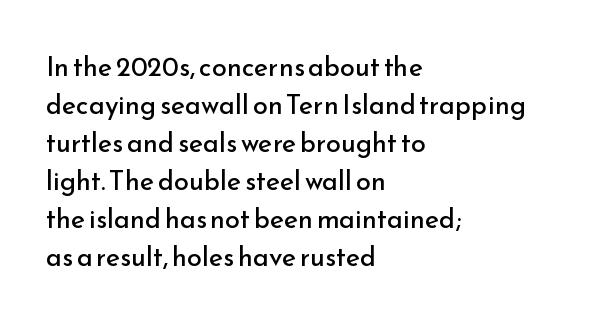
The image shows 27 px text type, upright; set left-aligned, normal line spacing (1.41x), normal letter spacing, not underlined.
